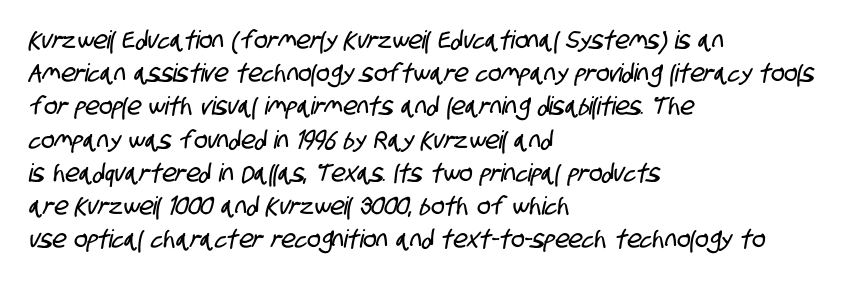
These lines stack with their left ends in a neat column. Underline: absent. How are the letters spaced? Ordinarily, with no added tracking. Baseline-to-baseline distance is the conventional proportion of letter height.
